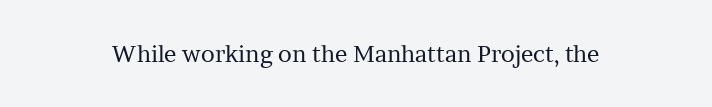
{"italic": "no", "bold": "no", "underline": "no", "letter_spacing": "normal", "letter_spacing_em": 0.0, "glyph_px": 23}
